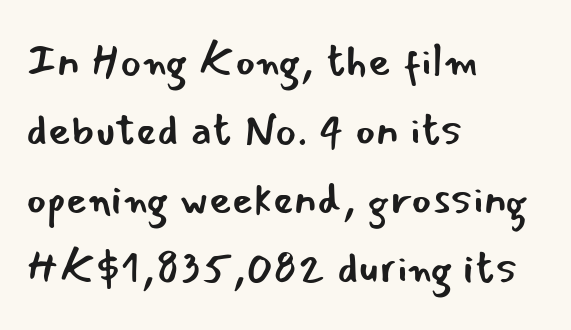
The image shows 44 px regular-weight sans-serif type, upright; set left-aligned, normal line spacing (1.57x), normal letter spacing, not underlined; low stroke contrast and a small x-height.
